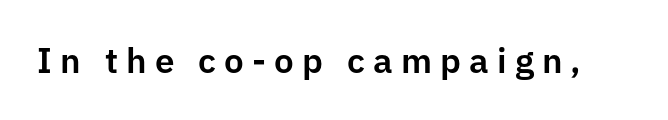
Q: Is the text italic (slanted)? A: No, it is upright.
Q: Is the typeface a serif or a sans-serif typeface? A: Sans-serif.
Q: Is the text underlined? A: No.
Q: Is the spacing between letters normal or unusually wide? A: Unusually wide.
Q: Width (condensed, normal, or wide)? A: Normal.
Q: Stroke contrast? A: Low.
Q: x-height? A: Medium.
Q: Monospaced? A: No.
